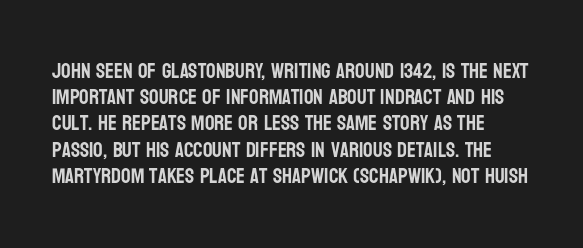
The image shows 21 px text type, upright; set normal line spacing (1.25x), normal letter spacing, not underlined.
